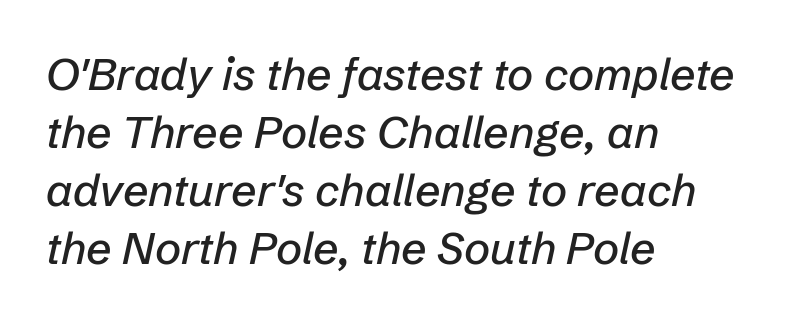
Leading matches the norm, producing a regular column. Descenders hang freely into open space. The ragged edge is on the right, which tells us the setting is flush left. Default kerning and tracking; the words read as compact shapes.
